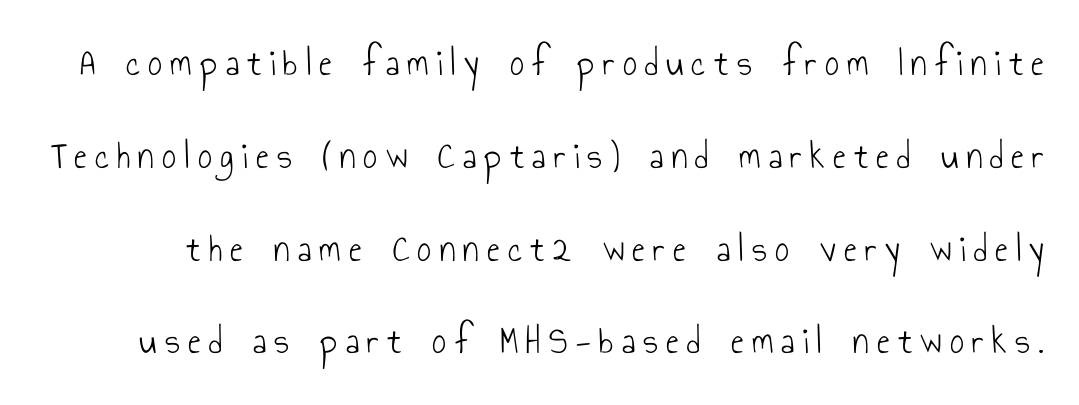
The image shows 39 px light, condensed sans-serif type, upright; set loose line spacing (2.38x), unusually wide letter spacing (+0.21 em), not underlined; low stroke contrast and a small x-height.
